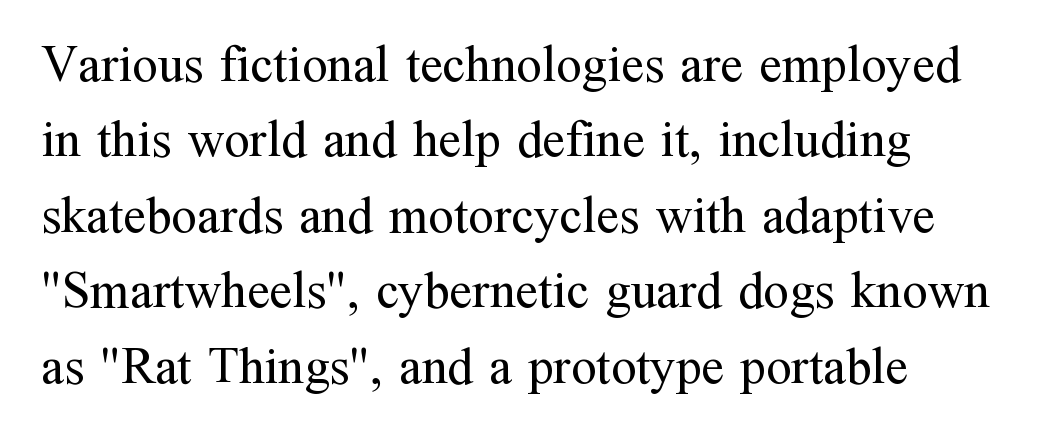
Students, note that the glyphs here touch the page at normal intervals. A light-to-regular cut is what we see here. Teacher's note: observe the even left margin — that is flush-left alignment. Check under the words: just untouched page. Font category for this specimen: serif.
